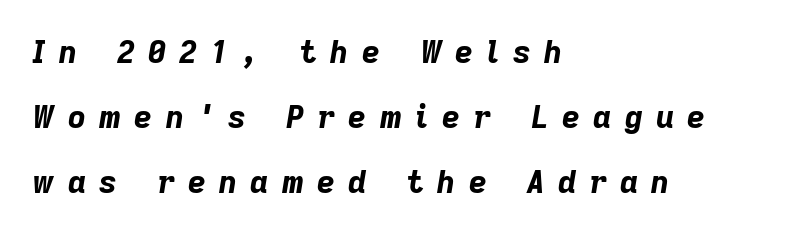
The image shows 31 px bold type, italic (leaning right); set left-aligned, loose line spacing (2.1x), unusually wide letter spacing (+0.43 em), not underlined; low stroke contrast and a medium x-height.
